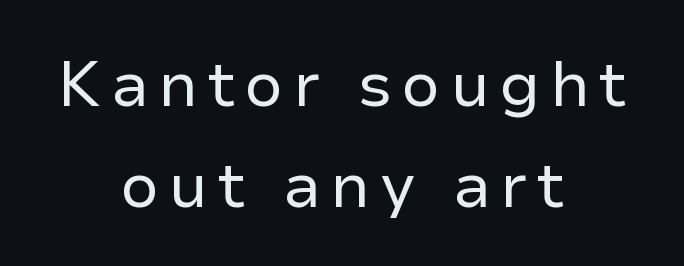
{"serif": "no", "italic": "no", "bold": "no", "weight": "regular", "width": "normal", "stroke_contrast": "low", "x_height": "medium", "monospaced": "no", "underline": "no", "align": "center", "line_spacing": "normal", "line_spacing_ratio": 1.61, "glyph_px": 63}
